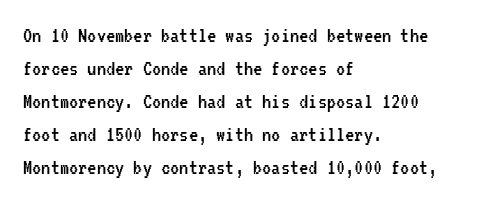
Q: Is the text bold? A: No.
Q: Is the text italic (slanted)? A: No, it is upright.
Q: Is the text underlined? A: No.
Q: How is the paragraph aligned? A: Left-aligned.
Q: Is the spacing between letters normal or unusually wide? A: Normal.
Q: Is the spacing between lines tight, normal or loose? A: Normal.
